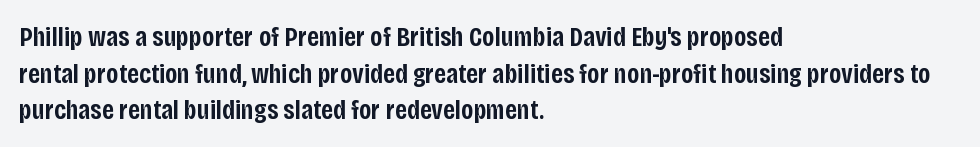
The image shows 28 px semibold, condensed sans-serif type, upright; set left-aligned, normal line spacing (1.31x), normal letter spacing, not underlined; low stroke contrast and a large x-height.
